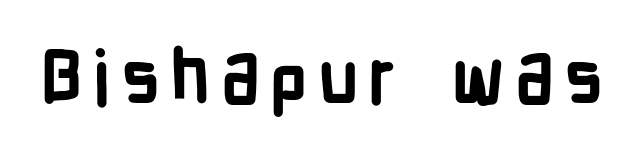
Each letter keeps its own natural width here, so spacing adapts to shape. Serifs: no, the terminals of the letterforms are clean. The glyphs have the mass of a bold cut. Beneath every word, the page is bare. Is there any slant? The stems are plumb.
